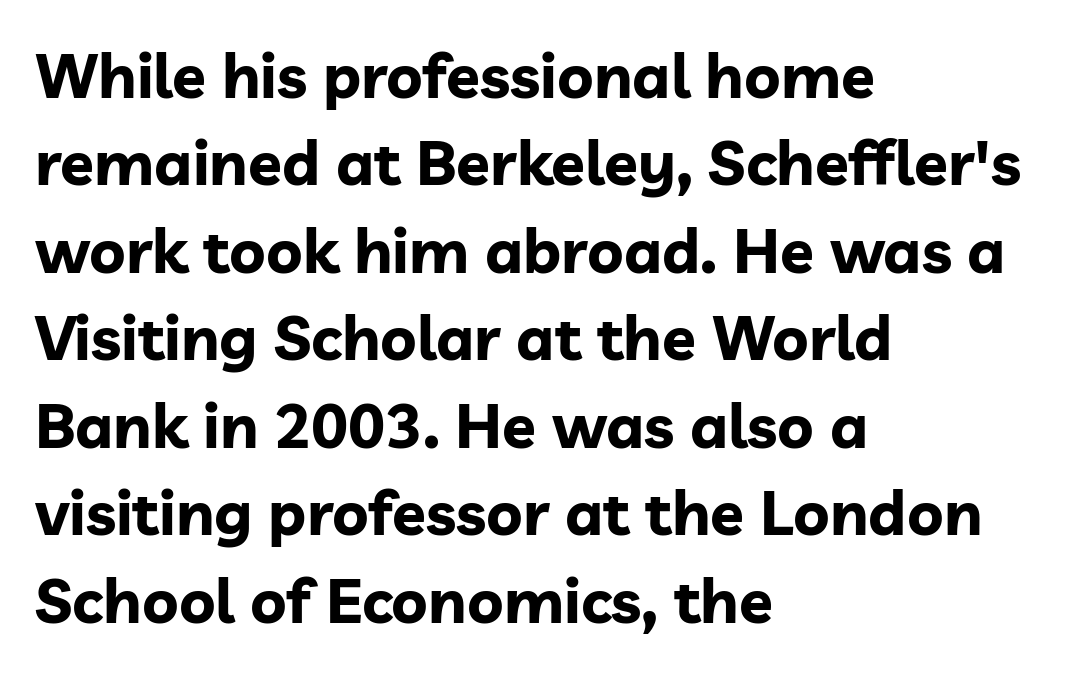
One glance says typical: line gaps are just what's usual. Italic? Not at all — the glyphs are vertical. The rendering uses natural spacing where letterforms have individual widths. Descenders hang freely into open space. Nope, no serifs anywhere on these letters. Letter spacing: default.
